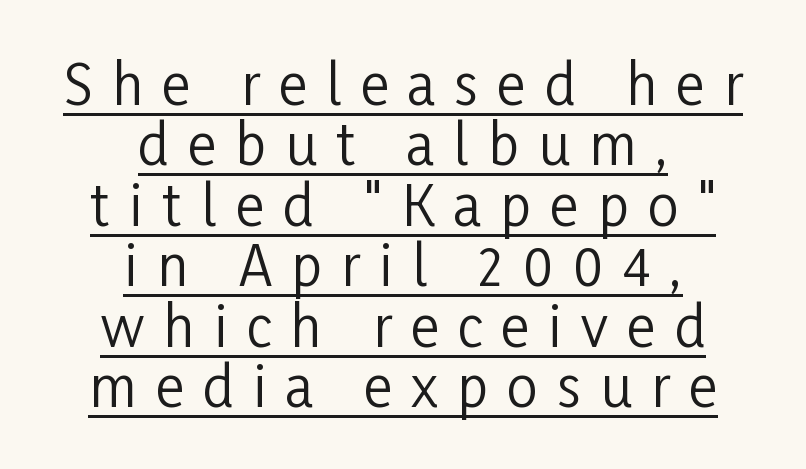
Q: Is the text bold? A: No.
Q: Is the text italic (slanted)? A: No, it is upright.
Q: Is the typeface a serif or a sans-serif typeface? A: Sans-serif.
Q: Is the text underlined? A: Yes.
Q: How is the paragraph aligned? A: Centered.
Q: Is the spacing between letters normal or unusually wide? A: Unusually wide.
Q: Is the spacing between lines tight, normal or loose? A: Tight.
Q: Width (condensed, normal, or wide)? A: Condensed.
Q: Stroke contrast? A: Low.
Q: x-height? A: Medium.
Q: Monospaced? A: No.
